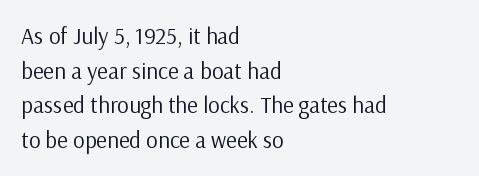
Q: Is the text bold? A: No.
Q: Is the text italic (slanted)? A: No, it is upright.
Q: Is the text underlined? A: No.
Q: How is the paragraph aligned? A: Left-aligned.
Q: Is the spacing between letters normal or unusually wide? A: Normal.
Q: Is the spacing between lines tight, normal or loose? A: Normal.
